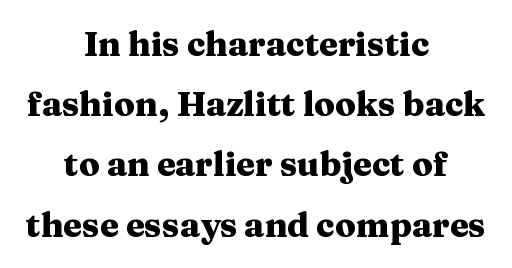
Q: Is the text bold? A: Yes.
Q: Is the text italic (slanted)? A: No, it is upright.
Q: Is the typeface a serif or a sans-serif typeface? A: Serif.
Q: Is the text underlined? A: No.
Q: How is the paragraph aligned? A: Centered.
Q: Is the spacing between letters normal or unusually wide? A: Normal.
Q: Width (condensed, normal, or wide)? A: Wide.
Q: Stroke contrast? A: Medium.
Q: x-height? A: Medium.
Q: Monospaced? A: No.
